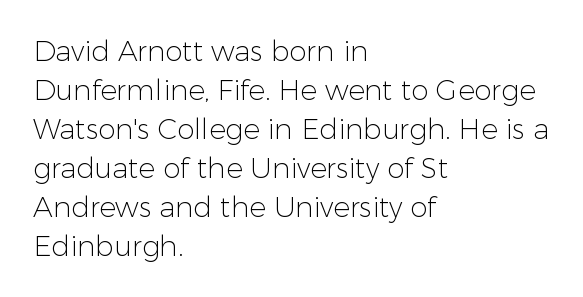
Q: Is the text bold? A: No.
Q: Is the text italic (slanted)? A: No, it is upright.
Q: Is the typeface a serif or a sans-serif typeface? A: Sans-serif.
Q: Is the text underlined? A: No.
Q: How is the paragraph aligned? A: Left-aligned.
Q: Is the spacing between letters normal or unusually wide? A: Normal.
Q: Is the spacing between lines tight, normal or loose? A: Normal.
Q: Width (condensed, normal, or wide)? A: Normal.
Q: Stroke contrast? A: Low.
Q: x-height? A: Medium.
Q: Monospaced? A: No.
